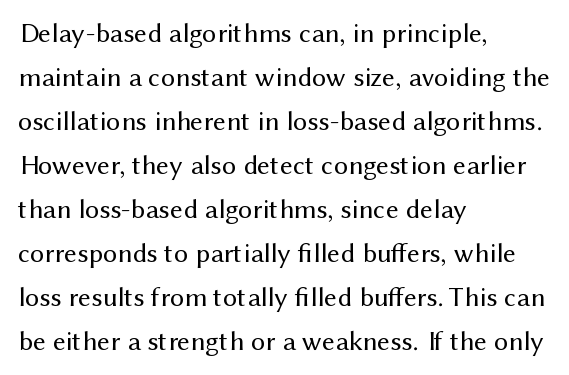
The image shows 28 px regular-weight sans-serif type, upright; set left-aligned, normal line spacing (1.57x), normal letter spacing, not underlined; medium stroke contrast and a medium x-height.
